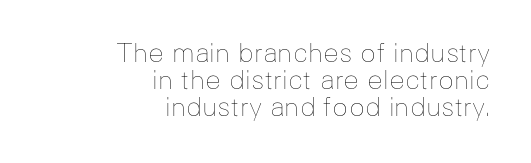
{"italic": "no", "bold": "no", "underline": "no", "align": "right", "line_spacing": "tight", "line_spacing_ratio": 1.03, "letter_spacing": "normal", "letter_spacing_em": 0.0, "glyph_px": 26}
